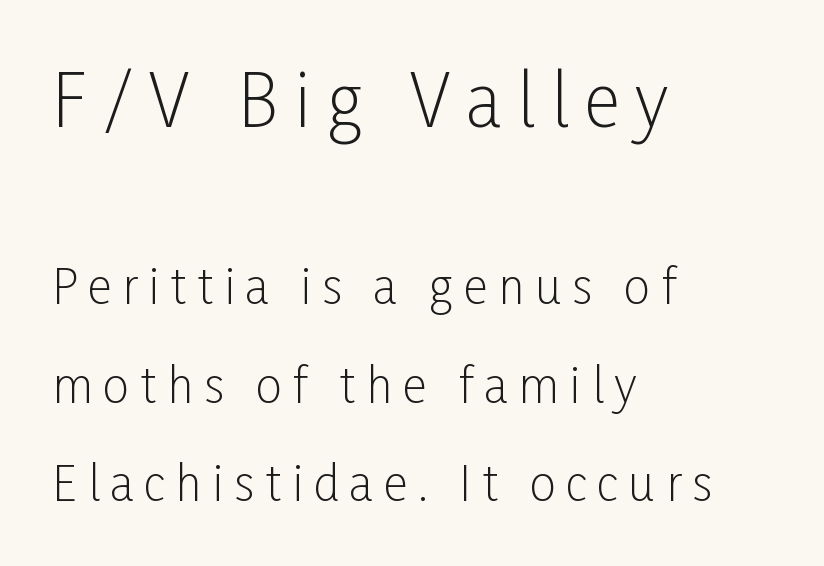
Q: Is the text bold? A: No.
Q: Is the text italic (slanted)? A: No, it is upright.
Q: Is the typeface a serif or a sans-serif typeface? A: Sans-serif.
Q: Is the text underlined? A: No.
Q: How is the paragraph aligned? A: Left-aligned.
Q: Is the spacing between letters normal or unusually wide? A: Unusually wide.
Q: Is the spacing between lines tight, normal or loose? A: Loose.
Q: Which block of text is set in a larger size, the first (top) or the second (bottom)? A: The first (top) one.
Q: Width (condensed, normal, or wide)? A: Condensed.
Q: Stroke contrast? A: Low.
Q: x-height? A: Medium.
Q: Monospaced? A: No.
